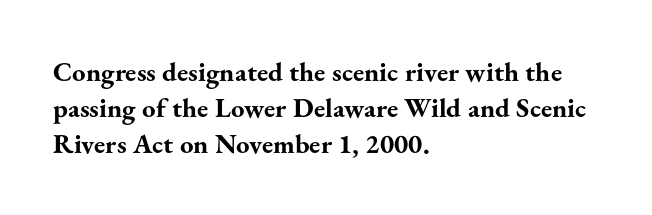
Q: Is the text bold? A: Yes.
Q: Is the text italic (slanted)? A: No, it is upright.
Q: Is the text underlined? A: No.
Q: How is the paragraph aligned? A: Left-aligned.
Q: Is the spacing between letters normal or unusually wide? A: Normal.
Q: Is the spacing between lines tight, normal or loose? A: Normal.
